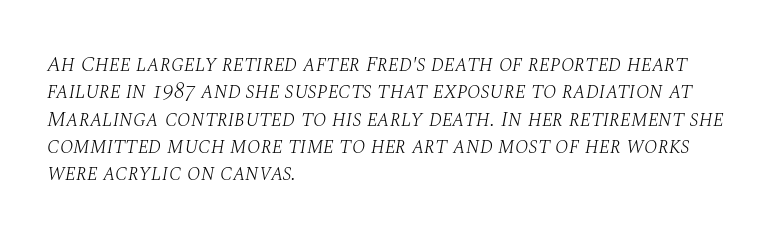
{"italic": "yes", "lean": "right", "slant_degrees": 10, "bold": "no", "underline": "no", "align": "left", "line_spacing_ratio": 1.24, "letter_spacing": "normal", "letter_spacing_em": 0.0, "glyph_px": 22}
